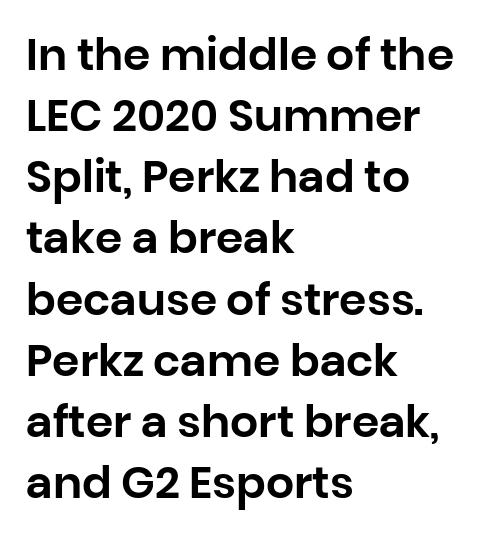
Unlike a traditional serif, this face leaves its strokes unadorned. Looks like regular typesetting: each glyph gets only the width it needs. Compared with typical paragraphs, the rows here are spaced about the same. The font's upright variant was chosen for this text. These lines are set flush left with a ragged right edge.
